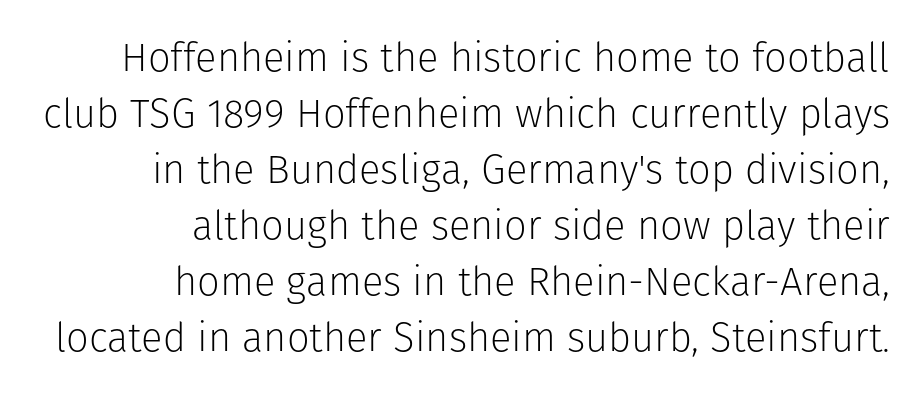
The image shows 40 px light sans-serif type, upright; set right-aligned, normal line spacing (1.4x), normal letter spacing, not underlined; low stroke contrast and a medium x-height.
